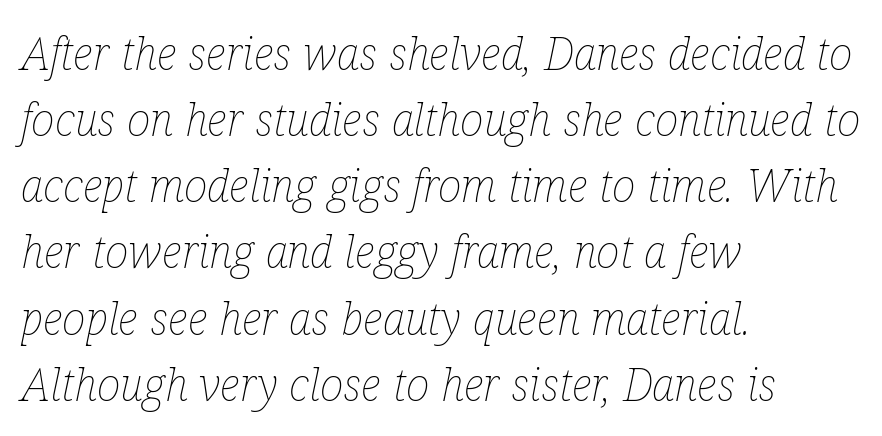
{"italic": "yes", "lean": "right", "slant_degrees": 12, "bold": "no", "weight": "thin", "width": "condensed", "stroke_contrast": "low", "x_height": "medium", "monospaced": "no", "underline": "no", "align": "left", "line_spacing": "normal", "line_spacing_ratio": 1.47, "letter_spacing": "normal", "letter_spacing_em": 0.0, "glyph_px": 45}
